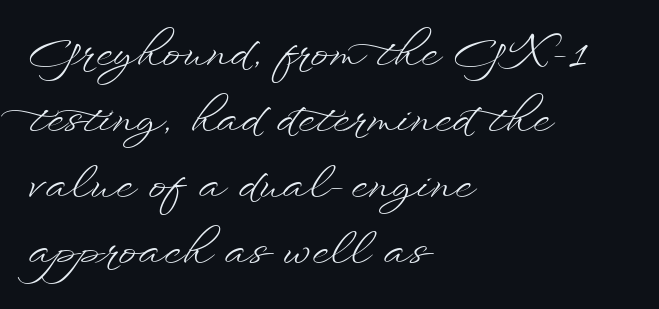
{"bold": "no", "weight": "light", "width": "wide", "stroke_contrast": "low", "x_height": "small", "monospaced": "no", "underline": "no", "align": "left", "line_spacing": "normal", "line_spacing_ratio": 1.5, "letter_spacing": "normal", "letter_spacing_em": 0.0, "glyph_px": 44}
